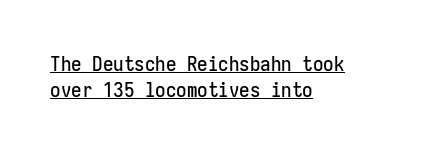
Q: Is the text italic (slanted)? A: No, it is upright.
Q: Is the text underlined? A: Yes.
Q: How is the paragraph aligned? A: Left-aligned.
Q: Is the spacing between letters normal or unusually wide? A: Normal.
Q: Is the spacing between lines tight, normal or loose? A: Normal.
